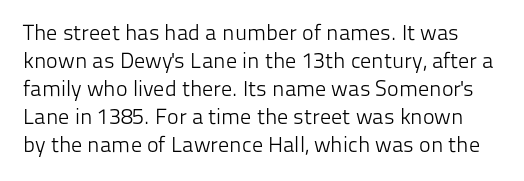
{"italic": "no", "bold": "no", "underline": "no", "line_spacing": "normal", "line_spacing_ratio": 1.27, "letter_spacing": "normal", "letter_spacing_em": 0.0, "glyph_px": 22}
